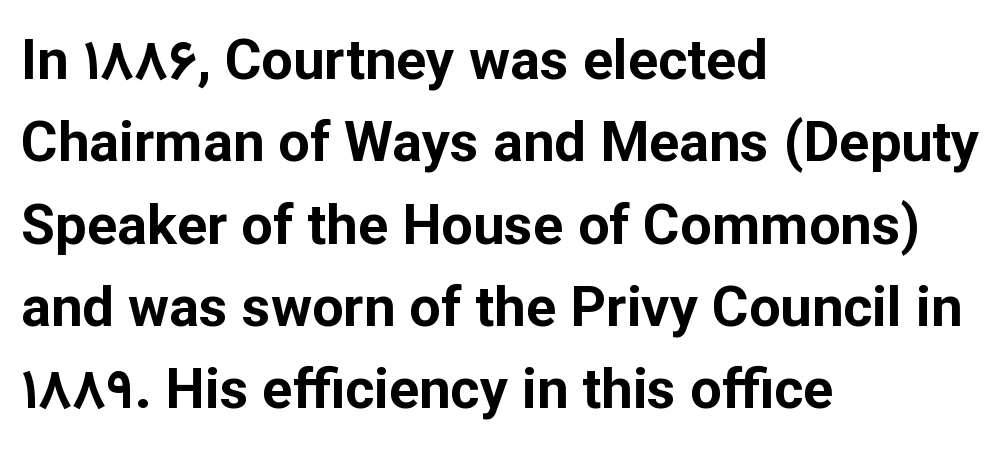
{"serif": "no", "italic": "no", "bold": "yes", "weight": "bold", "width": "normal", "stroke_contrast": "low", "x_height": "medium", "monospaced": "no", "underline": "no", "align": "left", "line_spacing": "normal", "line_spacing_ratio": 1.47, "letter_spacing": "normal", "letter_spacing_em": 0.0, "glyph_px": 56}
